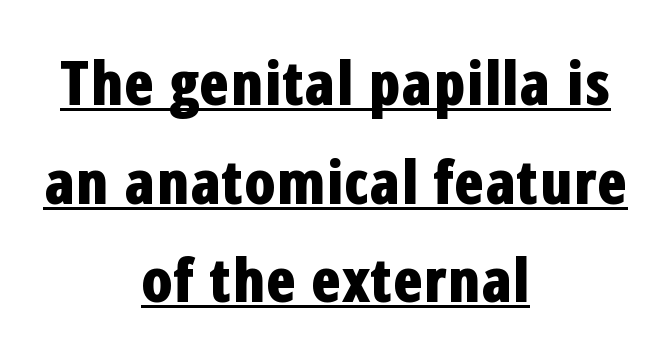
Spacing verdict: proportional, widths tailored to each character. The letterforms sit shoulder to shoulder at normal distance. This sample carries an underscore along the baseline area. The glyphs in this specimen are sans serif. The typesetter chose a symmetrical, centered arrangement here.
